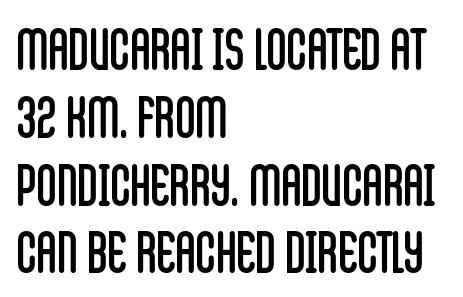
Q: Is the text bold? A: No.
Q: Is the text italic (slanted)? A: No, it is upright.
Q: Is the typeface a serif or a sans-serif typeface? A: Sans-serif.
Q: Is the text underlined? A: No.
Q: How is the paragraph aligned? A: Left-aligned.
Q: Is the spacing between letters normal or unusually wide? A: Normal.
Q: Width (condensed, normal, or wide)? A: Condensed.
Q: Stroke contrast? A: Low.
Q: x-height? A: Large.
Q: Monospaced? A: No.
